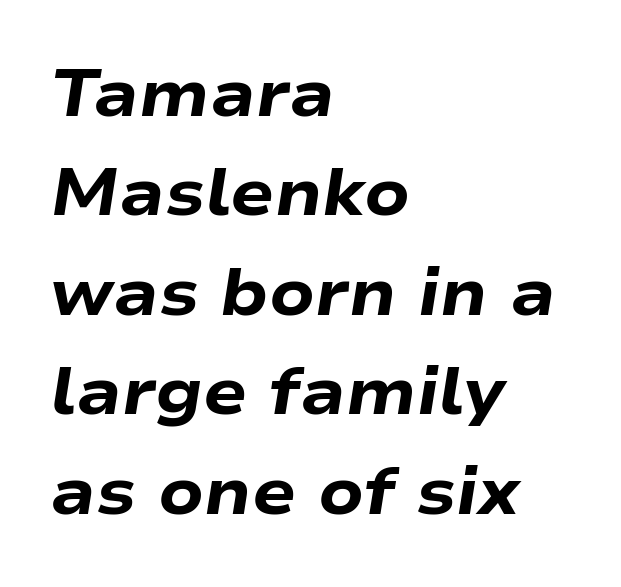
Q: Is the text bold? A: Yes.
Q: Is the text italic (slanted)? A: Yes, it leans right by about 9 degrees.
Q: Is the text underlined? A: No.
Q: How is the paragraph aligned? A: Left-aligned.
Q: Is the spacing between letters normal or unusually wide? A: Normal.
Q: Is the spacing between lines tight, normal or loose? A: Normal.
Q: Width (condensed, normal, or wide)? A: Wide.
Q: Stroke contrast? A: Low.
Q: x-height? A: Medium.
Q: Monospaced? A: No.
